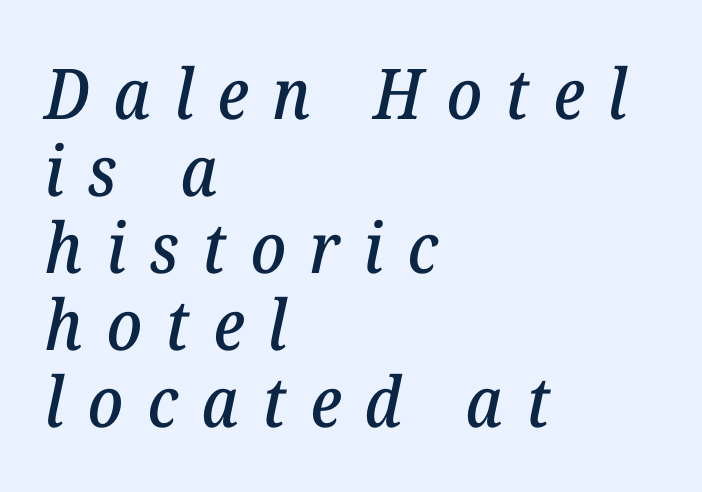
The image shows 70 px serif type, italic (leaning right); set left-aligned, tight line spacing (1.1x), unusually wide letter spacing (+0.34 em), not underlined; low stroke contrast and a medium x-height.
